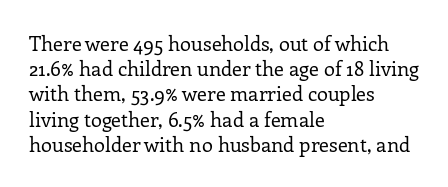
The image shows 20 px text type, upright; set left-aligned, normal line spacing (1.26x), normal letter spacing, not underlined.
